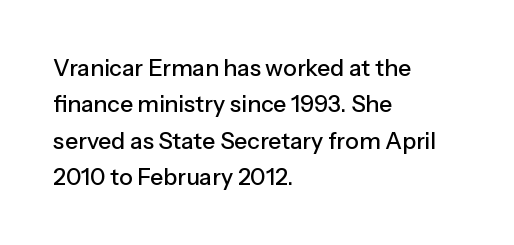
Style check: upright. Honestly, the letter spacing is just normal — you wouldn't notice it. Short and long lines alike share a common starting point at left. Any mark beneath the type? The region is blank. Interline gaps are of average width in this sample.
